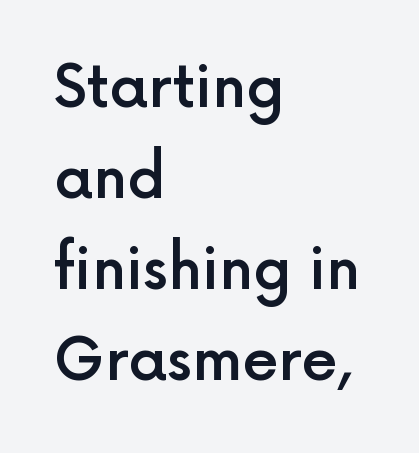
The typesetter chose a ragged-right arrangement here. You can tell from the bare stems that sans-serif type was used. The area under the type is left untouched. Its strokes are somewhat broadened, the hallmark of semibold type. Note the varied advance widths — an 'i' is clearly narrower than an 'm'.
